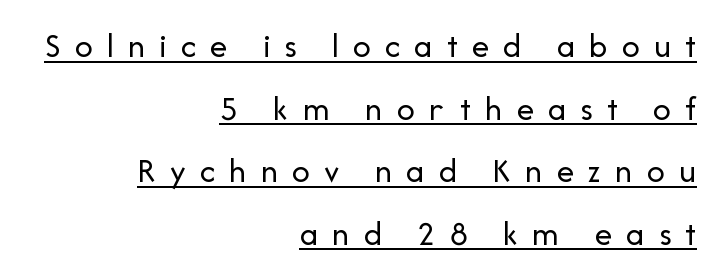
The image shows 35 px regular-weight sans-serif type, upright; set right-aligned, line spacing 1.79x, unusually wide letter spacing (+0.4 em), underlined; low stroke contrast and a medium x-height.
